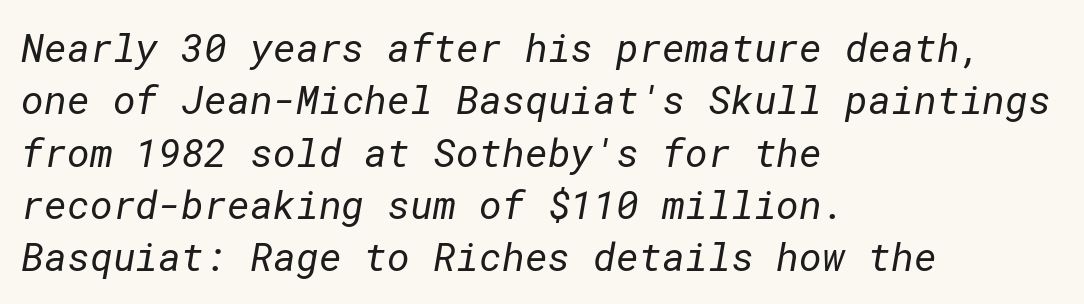
Q: Is the text bold? A: No.
Q: Is the typeface a serif or a sans-serif typeface? A: Sans-serif.
Q: Is the text underlined? A: No.
Q: How is the paragraph aligned? A: Left-aligned.
Q: Is the spacing between letters normal or unusually wide? A: Normal.
Q: Is the spacing between lines tight, normal or loose? A: Normal.
Q: Width (condensed, normal, or wide)? A: Normal.
Q: Stroke contrast? A: Low.
Q: x-height? A: Medium.
